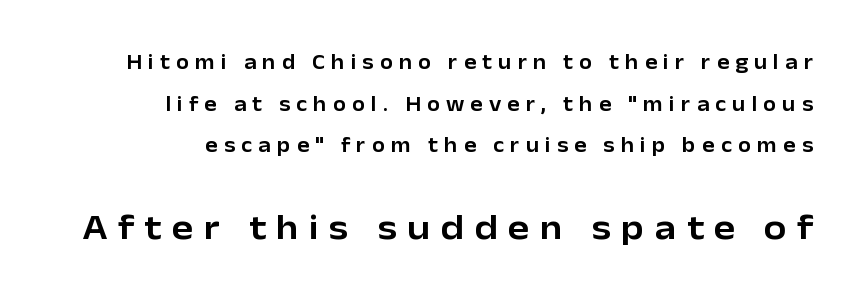
The image shows 36 px sans-serif type, upright; set right-aligned, loose line spacing (1.98x), unusually wide letter spacing (+0.29 em), not underlined; the second (bottom) block is 1.71x larger; low stroke contrast and a medium x-height.
